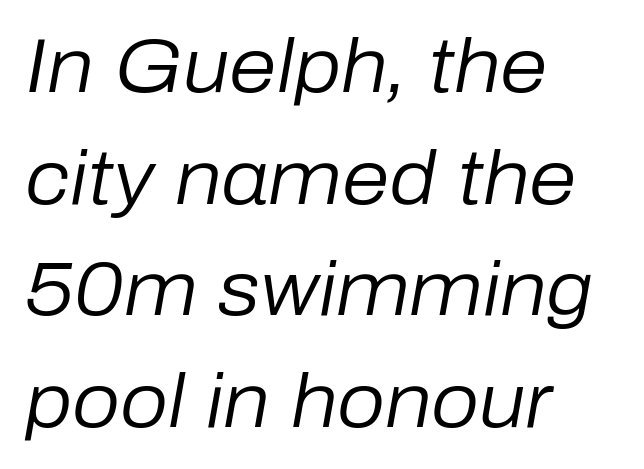
Q: Is the text bold? A: No.
Q: Is the text italic (slanted)? A: Yes, it leans right by about 10 degrees.
Q: Is the text underlined? A: No.
Q: How is the paragraph aligned? A: Left-aligned.
Q: Is the spacing between letters normal or unusually wide? A: Normal.
Q: Is the spacing between lines tight, normal or loose? A: Normal.
Q: Width (condensed, normal, or wide)? A: Normal.
Q: Stroke contrast? A: Low.
Q: x-height? A: Medium.
Q: Monospaced? A: No.
